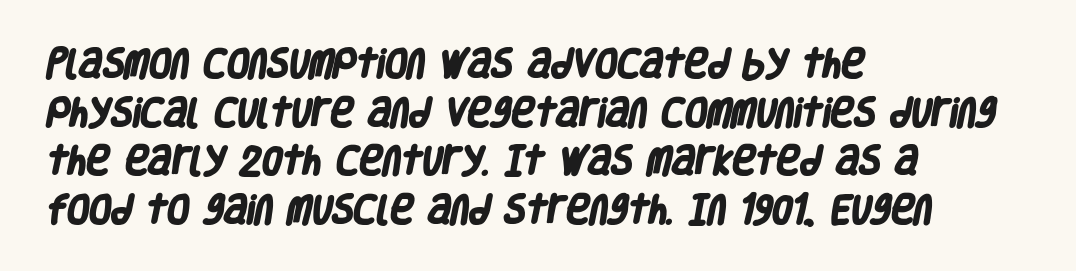
A typesetter would call this leading conventional body-copy spacing. The line texture is even and compact thanks to regular tracking. Clear beneath every line of the passage. Teacher's note: observe the even left margin — that is flush-left alignment.
